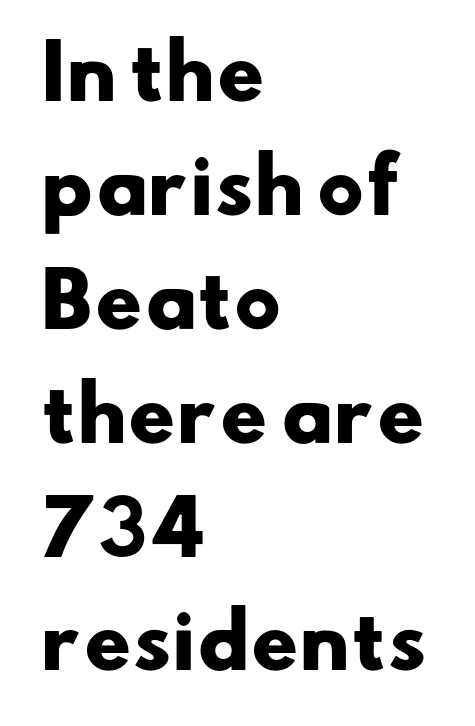
Q: Is the text bold? A: Yes.
Q: Is the typeface a serif or a sans-serif typeface? A: Sans-serif.
Q: Is the text underlined? A: No.
Q: How is the paragraph aligned? A: Left-aligned.
Q: Is the spacing between letters normal or unusually wide? A: Normal.
Q: Is the spacing between lines tight, normal or loose? A: Normal.
Q: Width (condensed, normal, or wide)? A: Wide.
Q: Stroke contrast? A: Low.
Q: x-height? A: Small.
Q: Monospaced? A: No.
